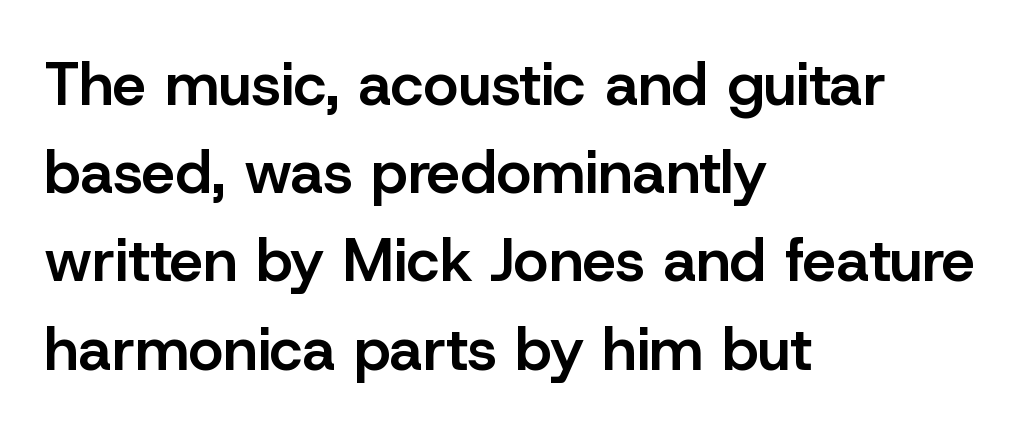
The image shows 60 px semibold sans-serif type, upright; set left-aligned, normal line spacing (1.47x), normal letter spacing, not underlined; low stroke contrast and a medium x-height.
